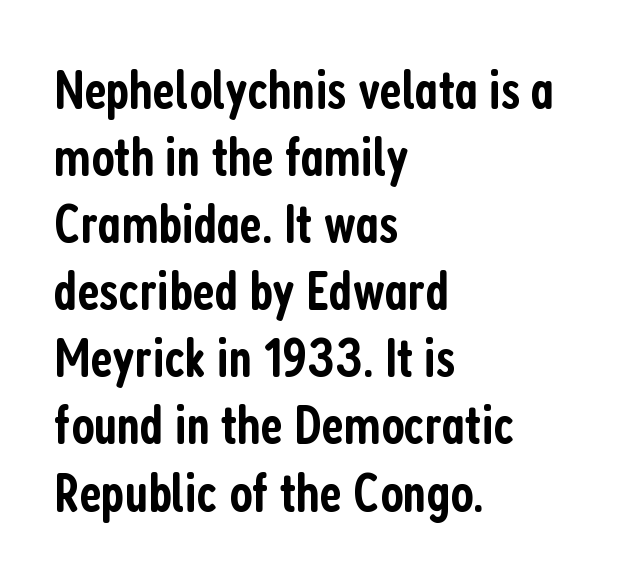
Q: Is the text bold? A: Semi-bold.
Q: Is the text italic (slanted)? A: No, it is upright.
Q: Is the typeface a serif or a sans-serif typeface? A: Sans-serif.
Q: Is the text underlined? A: No.
Q: How is the paragraph aligned? A: Left-aligned.
Q: Is the spacing between letters normal or unusually wide? A: Normal.
Q: Width (condensed, normal, or wide)? A: Condensed.
Q: Stroke contrast? A: Low.
Q: x-height? A: Medium.
Q: Monospaced? A: No.
